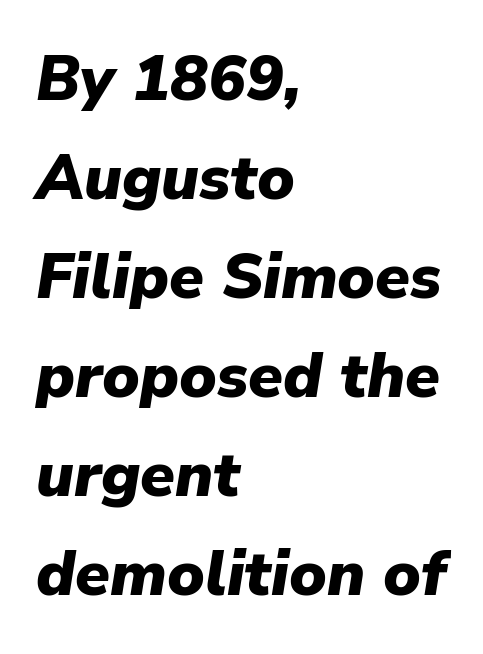
Just letters on the line, the space beneath them empty. The passage shown is typed in a proportional face where columns would drift. Regular leading. Stroke thickness is high; the sample reads as a true bold. Designer's note — italics engaged. Reading down the block, your eye returns to a fixed left position each line.
